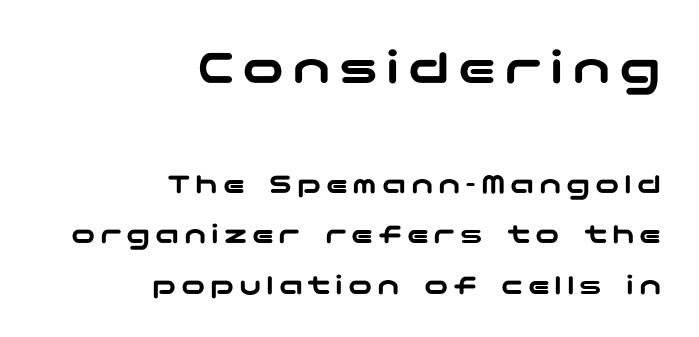
{"serif": "no", "italic": "no", "width": "wide", "stroke_contrast": "low", "x_height": "medium", "underline": "no", "align": "right", "line_spacing": "normal", "line_spacing_ratio": 1.68, "larger_block": "first", "size_ratio": 1.73, "glyph_px": 52}
